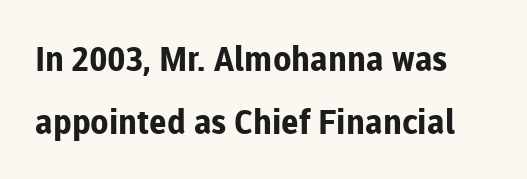
The image shows 34 px bold sans-serif type, upright; set line spacing 1.84x, normal letter spacing, not underlined; low stroke contrast and a medium x-height.
